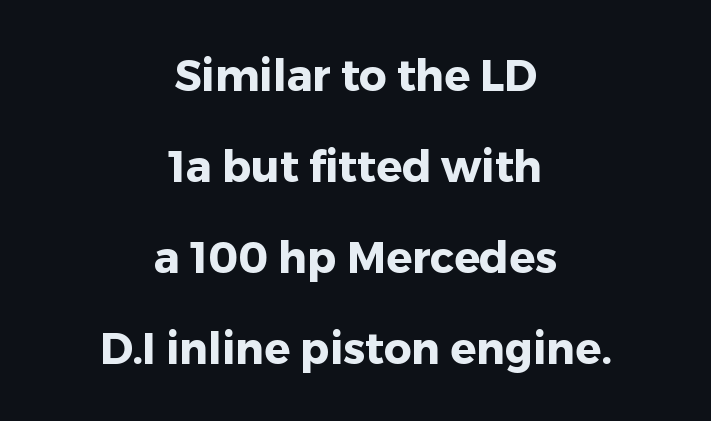
The line texture is even and compact thanks to regular tracking. Reading down the block, each line starts at a different indent, mirrored at its end. Serifs: no, the terminals of the letterforms are clean. The specimen omits any rule beneath the text block's lines.
